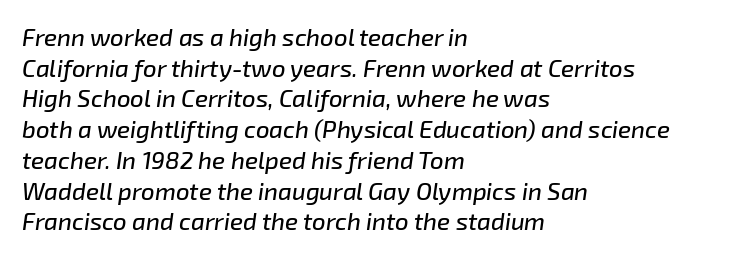
{"italic": "yes", "lean": "right", "slant_degrees": 8, "underline": "no", "align": "left", "line_spacing": "normal", "line_spacing_ratio": 1.28, "letter_spacing": "normal", "letter_spacing_em": 0.0, "glyph_px": 24}
